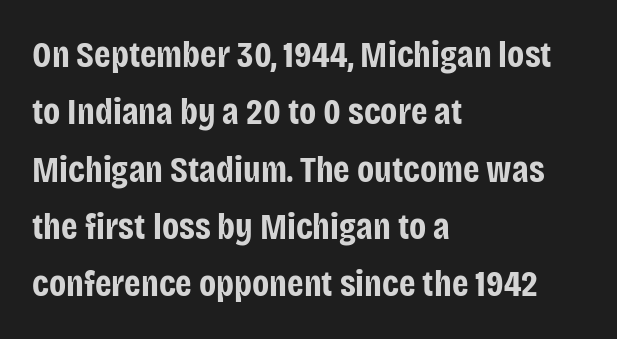
Q: Is the text bold? A: Yes.
Q: Is the text italic (slanted)? A: No, it is upright.
Q: Is the typeface a serif or a sans-serif typeface? A: Sans-serif.
Q: Is the text underlined? A: No.
Q: How is the paragraph aligned? A: Left-aligned.
Q: Is the spacing between letters normal or unusually wide? A: Normal.
Q: Is the spacing between lines tight, normal or loose? A: Normal.
Q: Width (condensed, normal, or wide)? A: Condensed.
Q: Stroke contrast? A: Low.
Q: x-height? A: Large.
Q: Monospaced? A: No.
